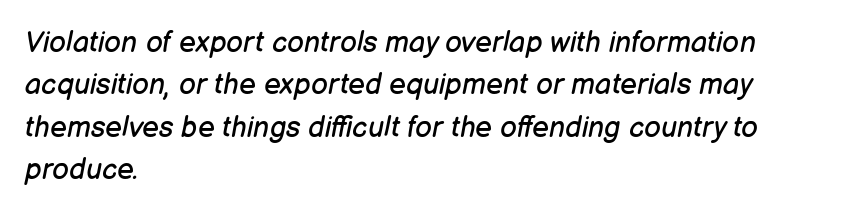
{"italic": "yes", "lean": "right", "slant_degrees": 12, "bold": "no", "weight": "regular", "width": "normal", "stroke_contrast": "low", "x_height": "medium", "monospaced": "no", "underline": "no", "align": "left", "line_spacing": "normal", "line_spacing_ratio": 1.46, "letter_spacing": "normal", "letter_spacing_em": 0.0, "glyph_px": 29}
